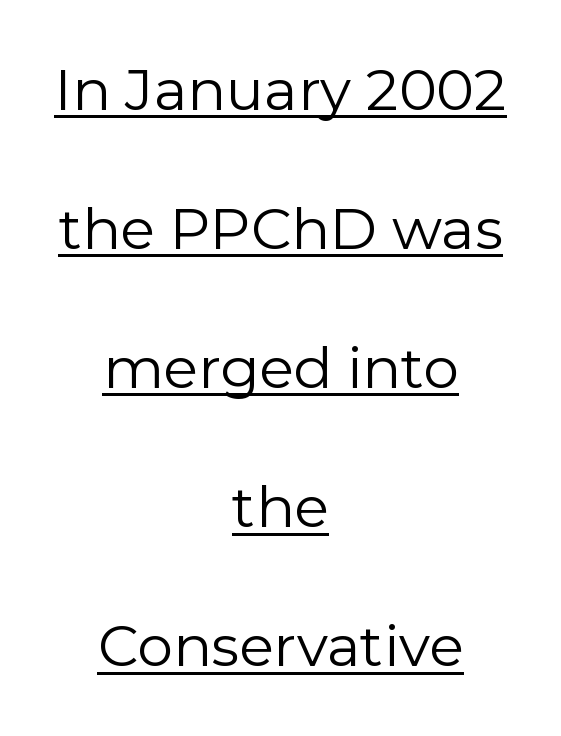
Q: Is the text bold? A: No.
Q: Is the text italic (slanted)? A: No, it is upright.
Q: Is the typeface a serif or a sans-serif typeface? A: Sans-serif.
Q: Is the text underlined? A: Yes.
Q: How is the paragraph aligned? A: Centered.
Q: Is the spacing between letters normal or unusually wide? A: Normal.
Q: Is the spacing between lines tight, normal or loose? A: Loose.
Q: Width (condensed, normal, or wide)? A: Normal.
Q: Stroke contrast? A: Low.
Q: x-height? A: Medium.
Q: Monospaced? A: No.
